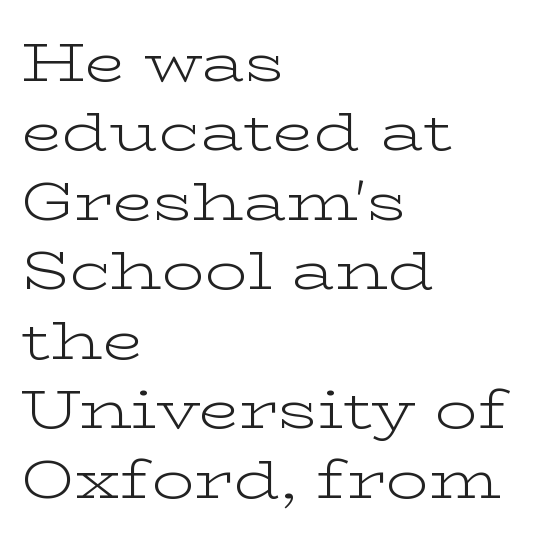
A typesetter would call this zero additional tracking. Character widths vary here, with narrow letters taking less room than wide ones. This rendering employs a face with finishing strokes, i.e., a serif. Anything drawn beneath the words? Only blank space. Compared with typical paragraphs, the rows here are spaced about the same. In CSS terms this would be text-align: left.
